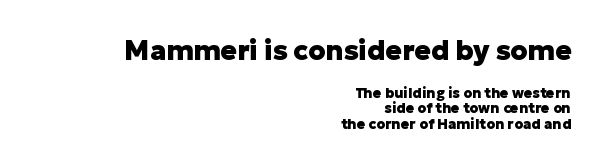
Q: Is the text bold? A: Yes.
Q: Is the text italic (slanted)? A: No, it is upright.
Q: Is the text underlined? A: No.
Q: How is the paragraph aligned? A: Right-aligned.
Q: Is the spacing between letters normal or unusually wide? A: Normal.
Q: Is the spacing between lines tight, normal or loose? A: Tight.
Q: Which block of text is set in a larger size, the first (top) or the second (bottom)? A: The first (top) one.
